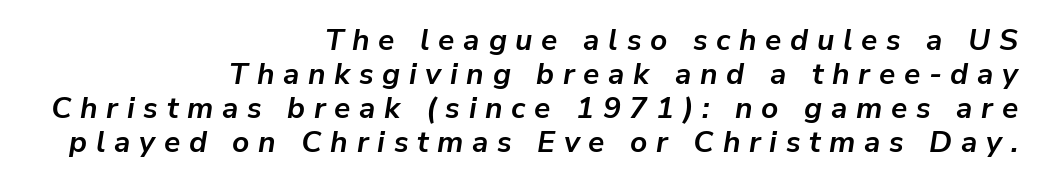
Q: Is the text bold? A: Yes.
Q: Is the text italic (slanted)? A: Yes, it leans right by about 9 degrees.
Q: Is the text underlined? A: No.
Q: How is the paragraph aligned? A: Right-aligned.
Q: Is the spacing between letters normal or unusually wide? A: Unusually wide.
Q: Is the spacing between lines tight, normal or loose? A: Tight.
Q: Width (condensed, normal, or wide)? A: Normal.
Q: Stroke contrast? A: Low.
Q: x-height? A: Medium.
Q: Monospaced? A: No.
